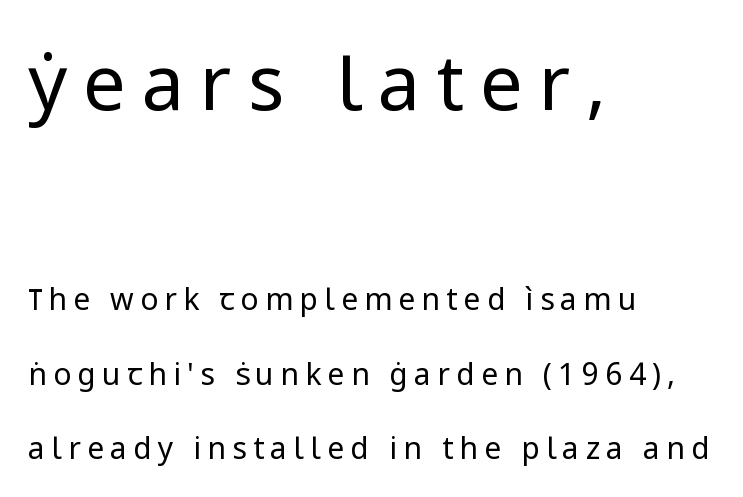
One-word summary of the alignment: left. Character widths vary here, with narrow letters taking less room than wide ones. Someone cranked the tracking dial way up on this one. The glyphs are unaccompanied by any horizontal stroke below them. The letters in the upper block stand taller than those in the block below. Successive baselines arrive slowly, with a big drop between each.
